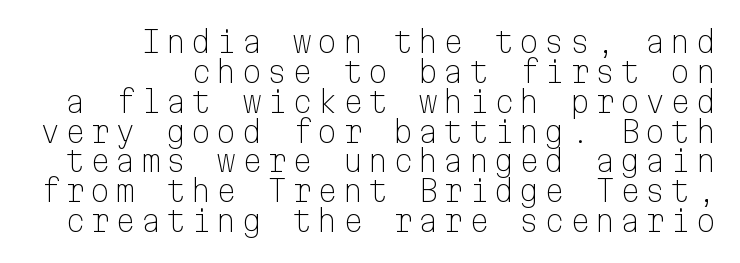
It's the straight-up-and-down kind of type. The leading is snug, giving the passage a crowded texture. The specimen omits any rule beneath the text block's lines. Weight: regular or lighter. The text block is weighted toward the right margin, trailing off unevenly leftward. Do the characters align in a grid? Yes, the font is monospaced.
